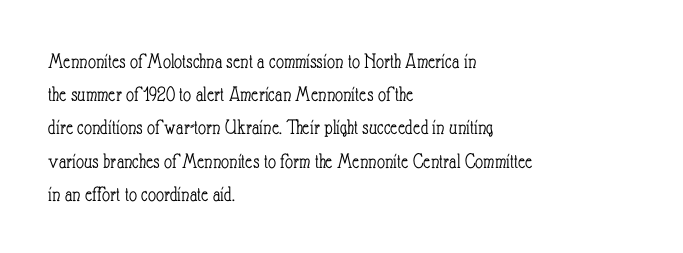
{"italic": "no", "bold": "no", "underline": "no", "align": "left", "line_spacing": "normal", "line_spacing_ratio": 1.51, "letter_spacing": "normal", "letter_spacing_em": 0.0, "glyph_px": 22}
